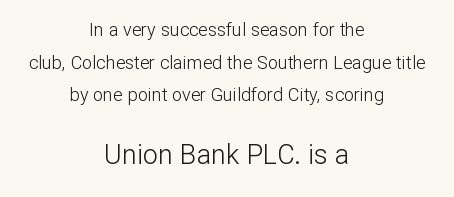
The type is set solid horizontally, with unmodified tracking. Does the copy run flush right? No — it is centered line by line. Think standard paragraph weight, or any step lighter than that. Is the lower block the larger one? Yes — the lower block carries the bigger type.
